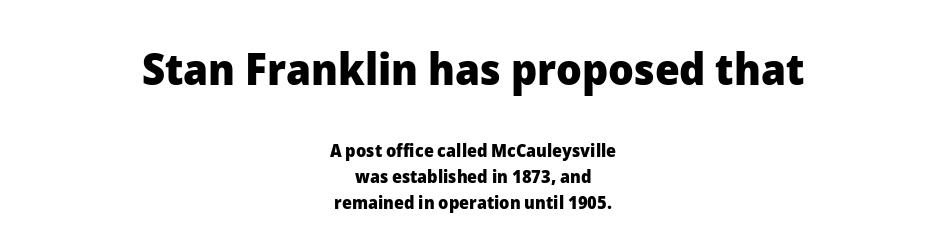
The image shows 45 px heavy sans-serif type, upright; set centered, normal line spacing (1.45x), normal letter spacing, not underlined; the first (top) block is 2.5x larger; low stroke contrast and a medium x-height.
